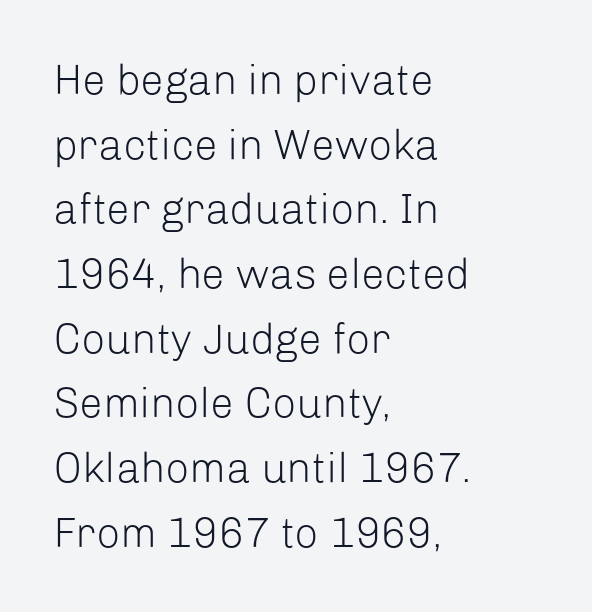
Q: Is the text bold? A: No.
Q: Is the text italic (slanted)? A: No, it is upright.
Q: Is the typeface a serif or a sans-serif typeface? A: Sans-serif.
Q: Is the text underlined? A: No.
Q: How is the paragraph aligned? A: Left-aligned.
Q: Is the spacing between letters normal or unusually wide? A: Normal.
Q: Is the spacing between lines tight, normal or loose? A: Normal.
Q: Width (condensed, normal, or wide)? A: Normal.
Q: Stroke contrast? A: Low.
Q: x-height? A: Medium.
Q: Monospaced? A: No.
